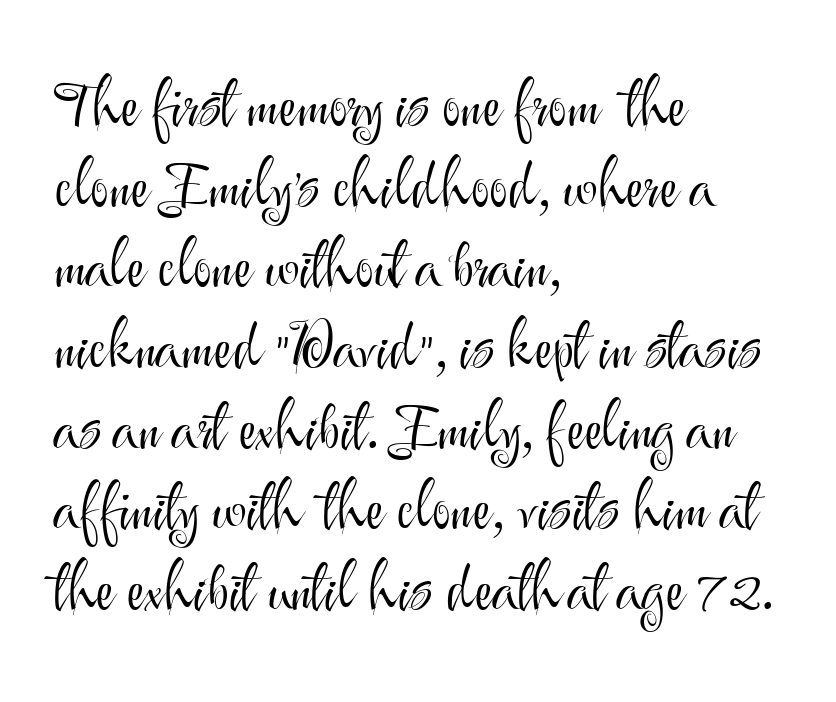
{"serif": "no", "bold": "no", "weight": "light", "width": "normal", "stroke_contrast": "medium", "x_height": "small", "monospaced": "no", "underline": "no", "align": "left", "line_spacing": "normal", "line_spacing_ratio": 1.28, "letter_spacing": "normal", "letter_spacing_em": 0.0, "glyph_px": 63}
